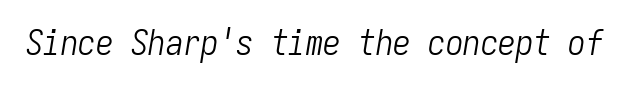
{"italic": "yes", "lean": "right", "slant_degrees": 9, "bold": "no", "weight": "light", "width": "condensed", "stroke_contrast": "low", "x_height": "medium", "monospaced": "yes", "underline": "no", "letter_spacing": "normal", "letter_spacing_em": 0.0, "glyph_px": 35}
